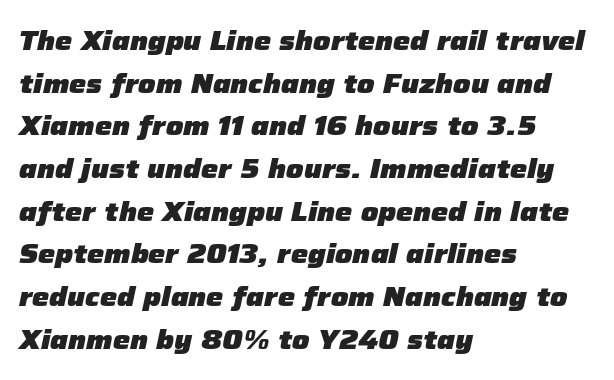
Successive baselines arrive at the customary interval. Is the type slanted? Yes — the strokes lean at a clear angle. This rendering features lettering with no underline. Which margin do the lines hug? The left one — the right edge is uneven. No extra tracking has been applied to these lines.
